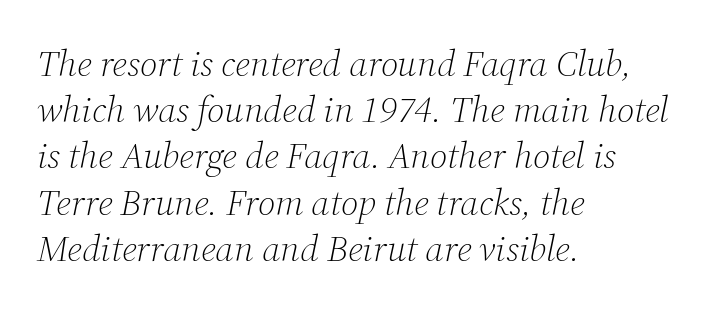
The image shows 37 px light serif type, italic (leaning right); set left-aligned, normal line spacing (1.25x), normal letter spacing, not underlined; medium stroke contrast and a medium x-height.
